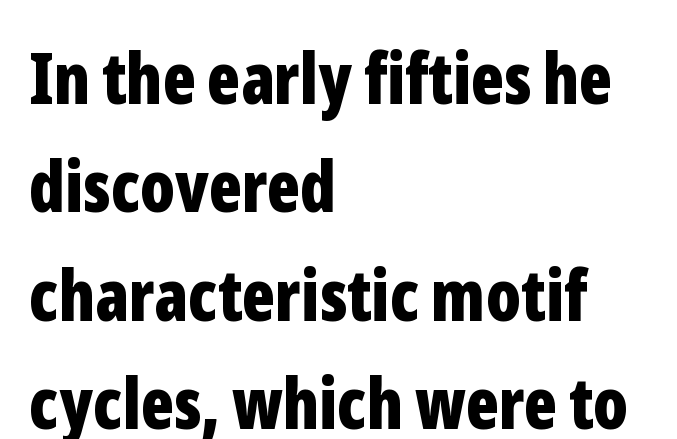
{"serif": "no", "italic": "no", "bold": "yes", "weight": "bold", "width": "condensed", "stroke_contrast": "low", "x_height": "medium", "monospaced": "no", "underline": "no", "align": "left", "line_spacing": "normal", "line_spacing_ratio": 1.55, "letter_spacing": "normal", "letter_spacing_em": 0.0, "glyph_px": 70}
